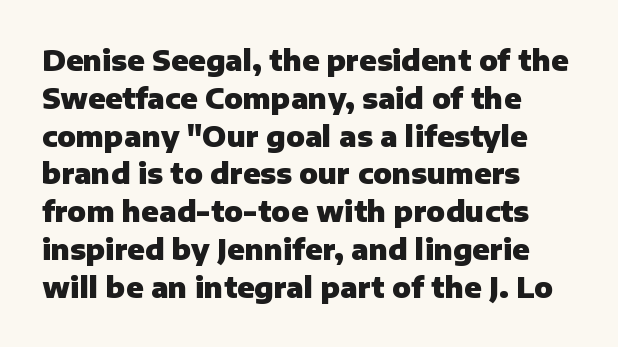
Q: Is the text bold? A: Yes.
Q: Is the text italic (slanted)? A: No, it is upright.
Q: Is the typeface a serif or a sans-serif typeface? A: Sans-serif.
Q: Is the text underlined? A: No.
Q: How is the paragraph aligned? A: Left-aligned.
Q: Is the spacing between letters normal or unusually wide? A: Normal.
Q: Is the spacing between lines tight, normal or loose? A: Normal.
Q: Width (condensed, normal, or wide)? A: Normal.
Q: Stroke contrast? A: Low.
Q: x-height? A: Medium.
Q: Monospaced? A: No.
